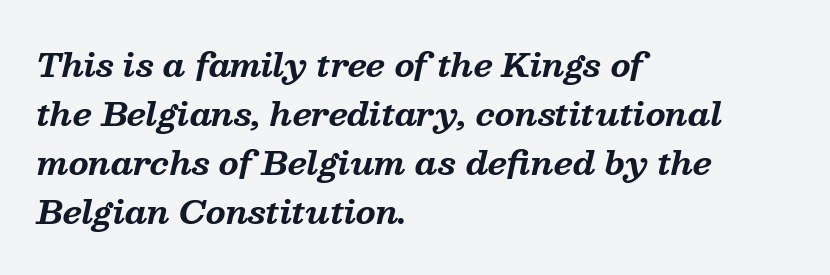
Glyph-to-glyph distance matches everyday printed text. If you drew a line through each stem, it would be angled. Line starts are locked; line ends wander. The rendering uses natural spacing where letterforms have individual widths. A bare baseline throughout the passage.
